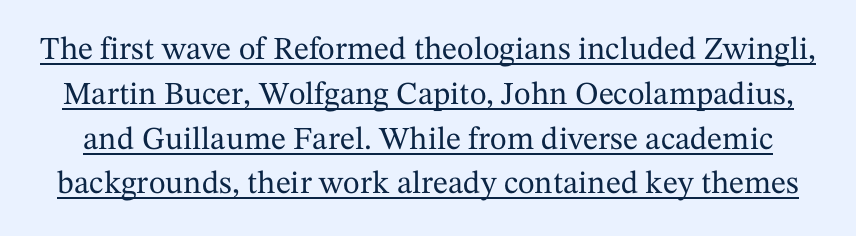
Unlike italic type, these characters show no tilt at all. You can tell from the footed stems that serif type was used. Regarding leading, the lines here are spaced in the standard way. Caption: lettering with a line underneath. The passage shown has conventional tracking throughout.
